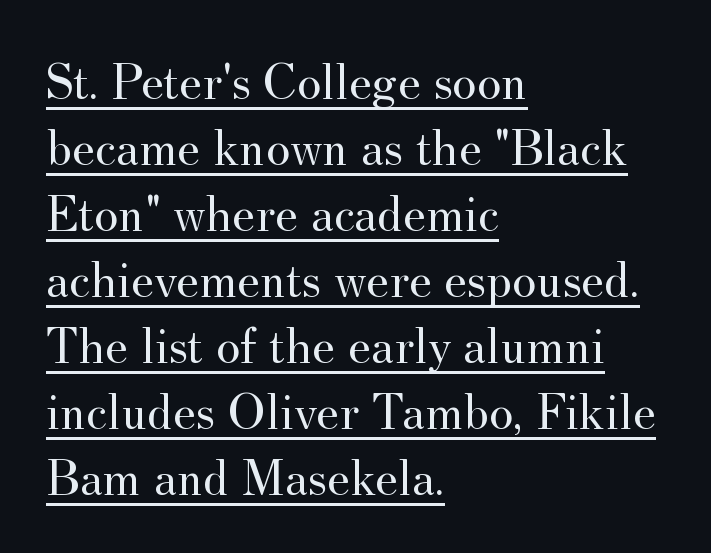
The image shows 52 px regular-weight serif type, upright; set left-aligned, normal line spacing (1.27x), normal letter spacing, underlined; medium stroke contrast and a small x-height.
